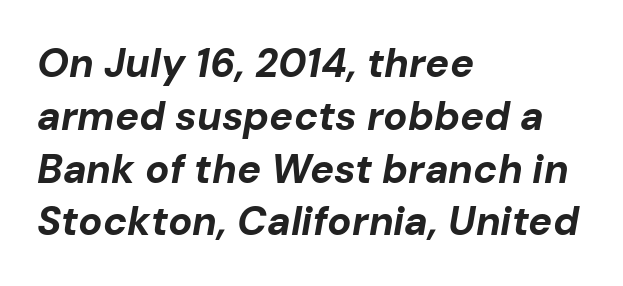
{"italic": "yes", "lean": "right", "slant_degrees": 10, "bold": "yes", "weight": "bold", "width": "normal", "stroke_contrast": "low", "x_height": "medium", "monospaced": "no", "underline": "no", "align": "left", "line_spacing": "normal", "line_spacing_ratio": 1.32, "letter_spacing": "normal", "letter_spacing_em": 0.0, "glyph_px": 40}
